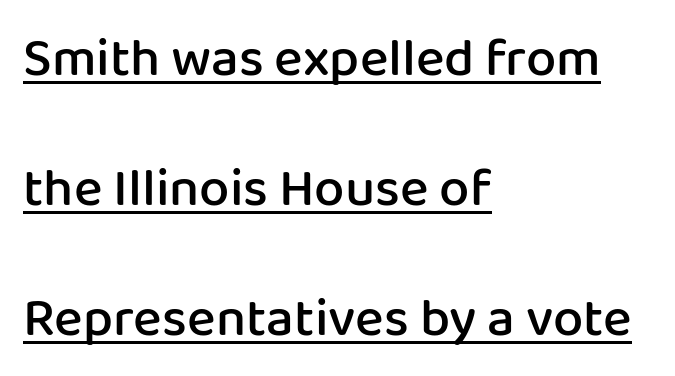
The image shows 54 px semibold sans-serif type, upright; set left-aligned, loose line spacing (2.41x), normal letter spacing, underlined; low stroke contrast and a medium x-height.
